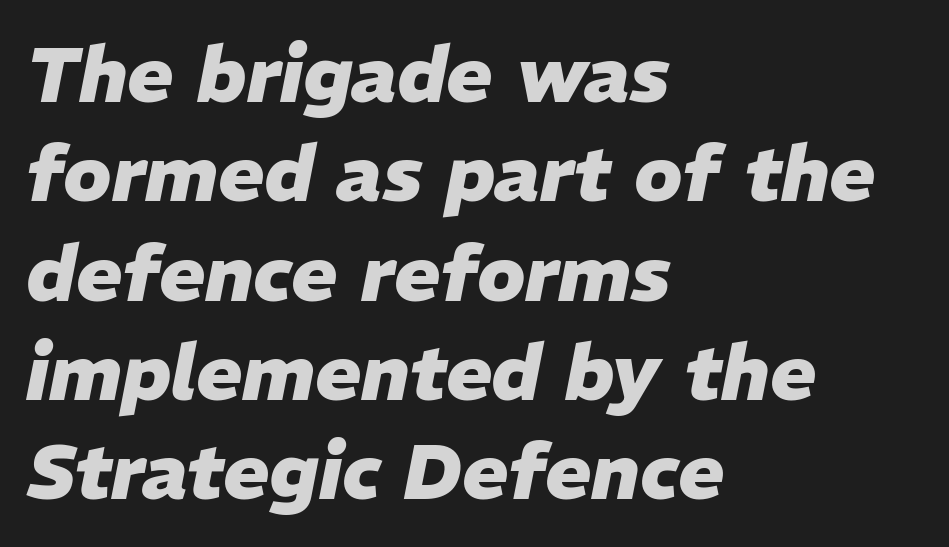
{"italic": "yes", "lean": "right", "slant_degrees": 11, "bold": "yes", "weight": "heavy", "width": "normal", "stroke_contrast": "low", "x_height": "medium", "monospaced": "no", "underline": "no", "align": "left", "line_spacing": "normal", "line_spacing_ratio": 1.29, "letter_spacing": "normal", "letter_spacing_em": 0.0, "glyph_px": 77}
